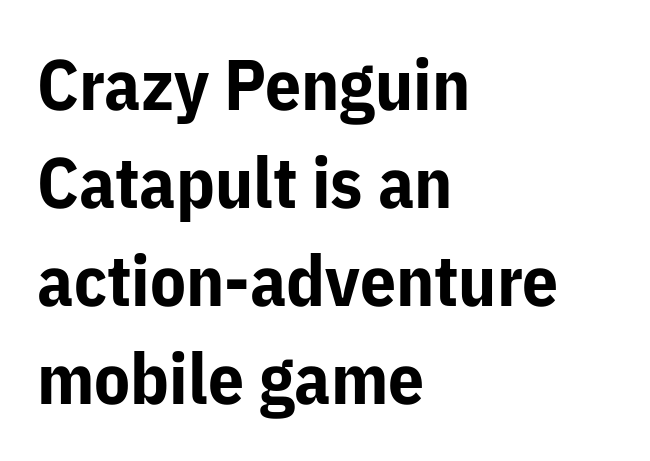
{"serif": "no", "italic": "no", "bold": "yes", "weight": "bold", "width": "normal", "stroke_contrast": "low", "x_height": "medium", "monospaced": "no", "underline": "no", "align": "left", "line_spacing": "normal", "line_spacing_ratio": 1.38, "letter_spacing": "normal", "letter_spacing_em": 0.0, "glyph_px": 71}
